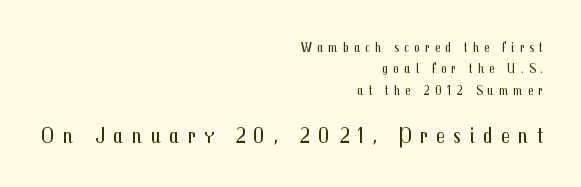
{"italic": "no", "bold": "no", "underline": "no", "align": "right", "line_spacing": "normal", "line_spacing_ratio": 1.52, "letter_spacing": "wide", "letter_spacing_em": 0.36, "larger_block": "second", "size_ratio": 1.64, "glyph_px": 23}
